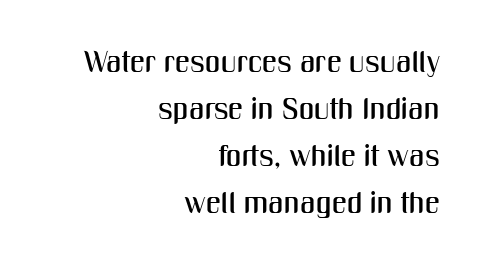
{"serif": "no", "italic": "no", "width": "condensed", "stroke_contrast": "medium", "x_height": "medium", "monospaced": "no", "underline": "no", "align": "right", "line_spacing": "normal", "line_spacing_ratio": 1.57, "letter_spacing": "normal", "letter_spacing_em": 0.0, "glyph_px": 30}
